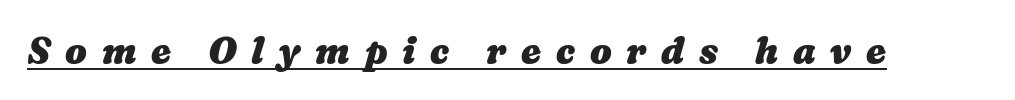
{"bold": "yes", "weight": "heavy", "width": "wide", "stroke_contrast": "medium", "x_height": "medium", "monospaced": "no", "underline": "yes", "letter_spacing": "wide", "letter_spacing_em": 0.41, "glyph_px": 36}
